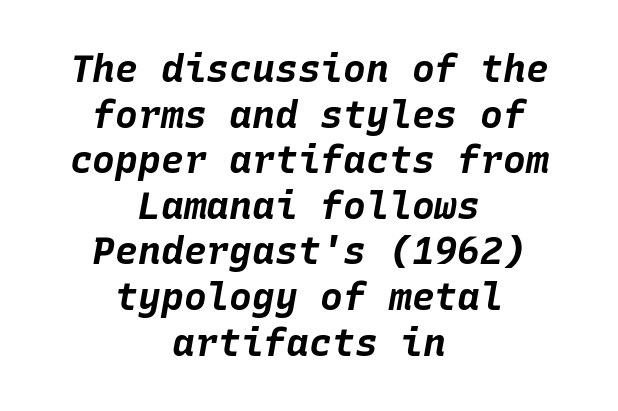
Words float on clear page, feet unadorned. The rendering positions every line midway between the sides. Inter-character spacing is left at the font's built-in metrics. It's the slanting kind of type.
